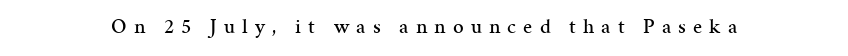
A bare baseline throughout the passage. Is the letter spacing exaggerated? Yes — the characters are pushed far apart. Does the lettering tilt? It doesn't — this is upright.
